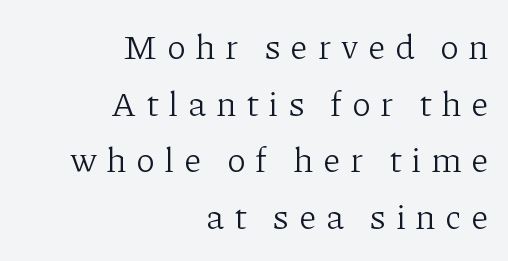
Q: Is the text bold? A: No.
Q: Is the text italic (slanted)? A: No, it is upright.
Q: Is the typeface a serif or a sans-serif typeface? A: Serif.
Q: Is the text underlined? A: No.
Q: How is the paragraph aligned? A: Right-aligned.
Q: Is the spacing between letters normal or unusually wide? A: Unusually wide.
Q: Is the spacing between lines tight, normal or loose? A: Normal.
Q: Width (condensed, normal, or wide)? A: Normal.
Q: Stroke contrast? A: Low.
Q: x-height? A: Medium.
Q: Monospaced? A: No.
